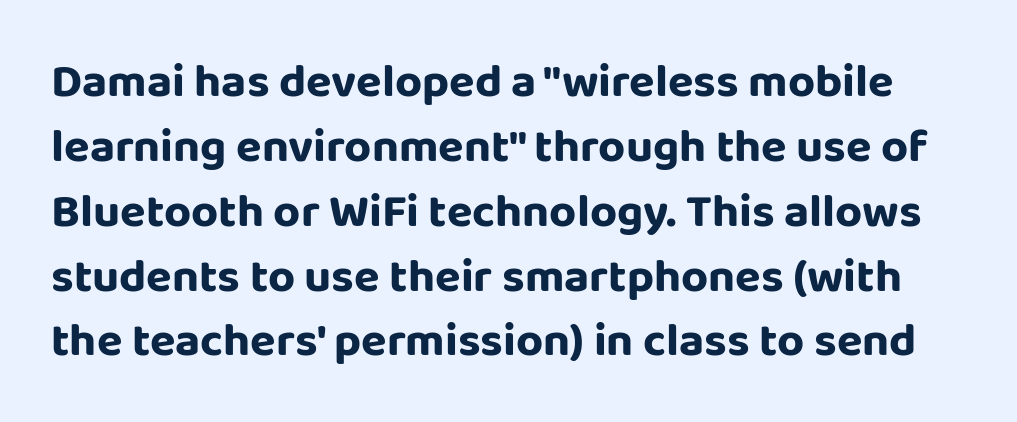
This sample uses an upright cut, with every glyph sitting square on the baseline. This rendering employs a face without finishing strokes, i.e., a sans-serif. Line spacing here is normal. This rendering leaves character spacing at its baseline value. Underline: absent. Here the designer chose a conventional face with non-uniform glyph widths.
